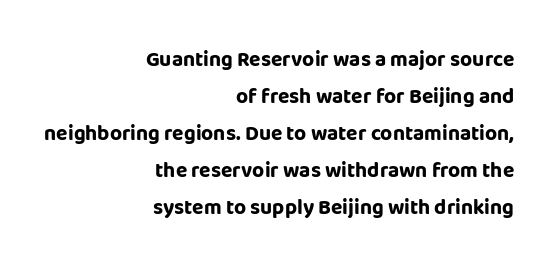
{"italic": "no", "bold": "yes", "underline": "no", "align": "right", "line_spacing_ratio": 1.76, "letter_spacing": "normal", "letter_spacing_em": 0.0, "glyph_px": 21}
